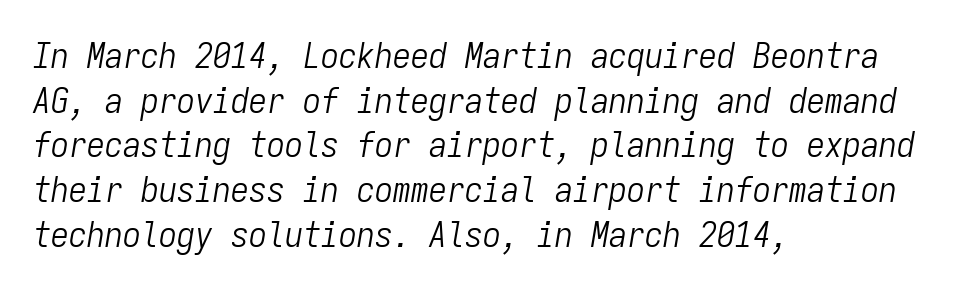
{"italic": "yes", "lean": "right", "slant_degrees": 9, "bold": "no", "weight": "light", "width": "condensed", "stroke_contrast": "low", "x_height": "medium", "monospaced": "yes", "underline": "no", "align": "left", "line_spacing_ratio": 1.24, "letter_spacing": "normal", "letter_spacing_em": 0.0, "glyph_px": 36}
